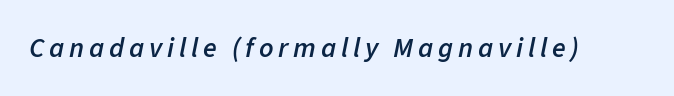
{"italic": "yes", "lean": "right", "slant_degrees": 11, "bold": "semi", "weight": "semibold", "width": "normal", "stroke_contrast": "low", "x_height": "medium", "monospaced": "no", "underline": "no", "glyph_px": 28}
